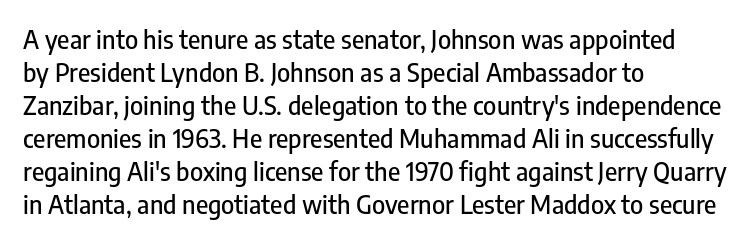
Q: Is the text italic (slanted)? A: No, it is upright.
Q: Is the text underlined? A: No.
Q: How is the paragraph aligned? A: Left-aligned.
Q: Is the spacing between letters normal or unusually wide? A: Normal.
Q: Is the spacing between lines tight, normal or loose? A: Normal.
